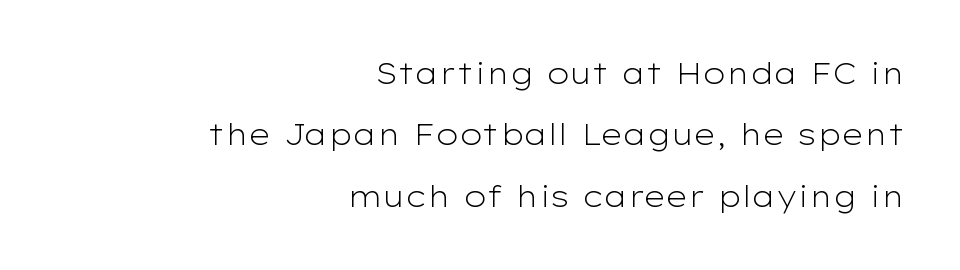
Unlike a traditional serif, this face leaves its strokes unadorned. You could not count columns in this text — the font is proportionally spaced. Only glyphs here, with clear space below each row. The block of text is sparse from top to bottom, with ample space between rows. There is no visible air inserted between adjacent glyphs. Alignment: flush right.
